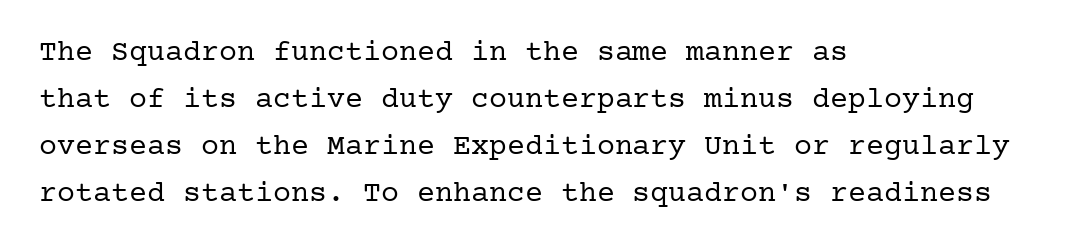
The image shows 30 px regular-weight serif type, upright; set left-aligned, normal line spacing (1.57x), normal letter spacing, not underlined; low stroke contrast and a medium x-height.
